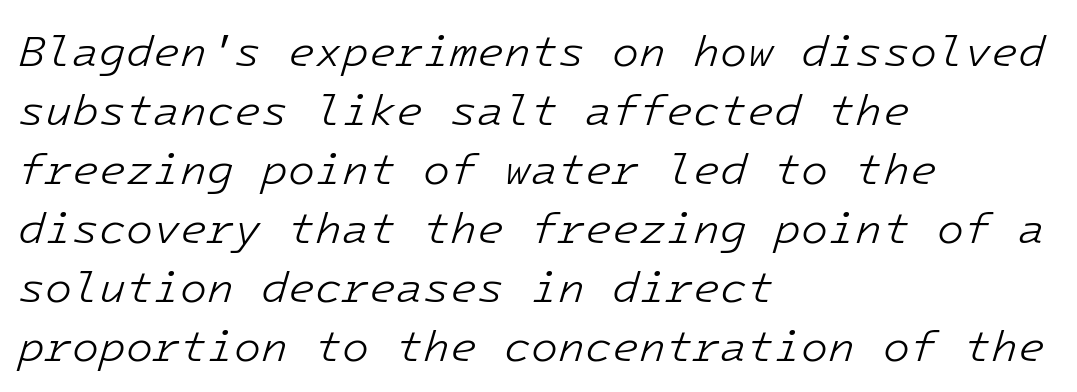
These lines are set flush left with a ragged right edge. Think of a typewriter: that constant character pitch is what you see here. The leading is moderate, giving the passage an even texture. There is no visible air inserted between adjacent glyphs. The letters are slanted; this is an italic face.
